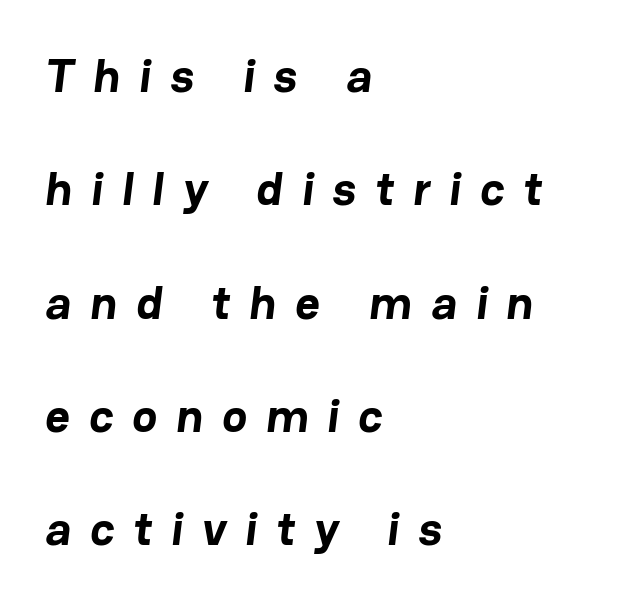
Q: Is the text bold? A: Yes.
Q: Is the typeface a serif or a sans-serif typeface? A: Sans-serif.
Q: Is the text underlined? A: No.
Q: How is the paragraph aligned? A: Left-aligned.
Q: Is the spacing between letters normal or unusually wide? A: Unusually wide.
Q: Is the spacing between lines tight, normal or loose? A: Loose.
Q: Width (condensed, normal, or wide)? A: Normal.
Q: Stroke contrast? A: Low.
Q: x-height? A: Medium.
Q: Monospaced? A: No.
